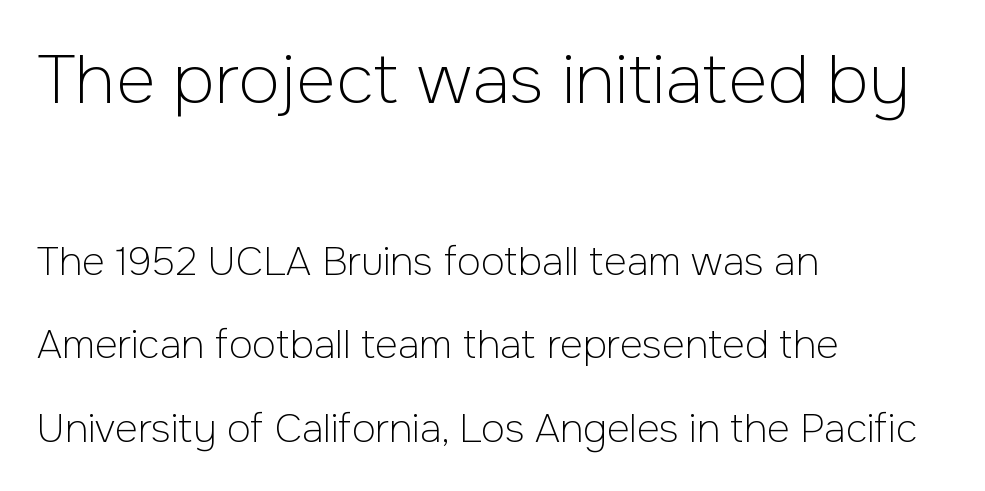
Q: Is the text bold? A: No.
Q: Is the text italic (slanted)? A: No, it is upright.
Q: Is the typeface a serif or a sans-serif typeface? A: Sans-serif.
Q: Is the text underlined? A: No.
Q: How is the paragraph aligned? A: Left-aligned.
Q: Is the spacing between letters normal or unusually wide? A: Normal.
Q: Is the spacing between lines tight, normal or loose? A: Loose.
Q: Which block of text is set in a larger size, the first (top) or the second (bottom)? A: The first (top) one.
Q: Width (condensed, normal, or wide)? A: Normal.
Q: Stroke contrast? A: Low.
Q: x-height? A: Medium.
Q: Monospaced? A: No.
